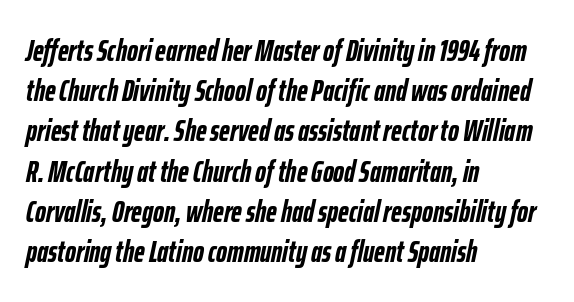
The typography opts for an oblique posture over an upright one. The space between consecutive lines is moderate. Is this a fixed-width face? No — the glyphs have proportional, varying widths. Rule under the text: the space is simply empty. The letters are bold, with thick, heavy strokes.
